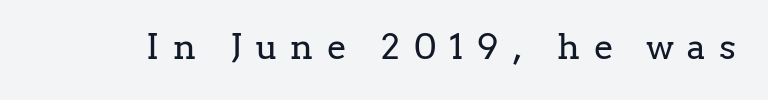
{"serif": "yes", "italic": "no", "bold": "no", "weight": "regular", "width": "normal", "stroke_contrast": "low", "x_height": "medium", "monospaced": "no", "underline": "no", "letter_spacing": "wide", "letter_spacing_em": 0.4, "glyph_px": 35}
